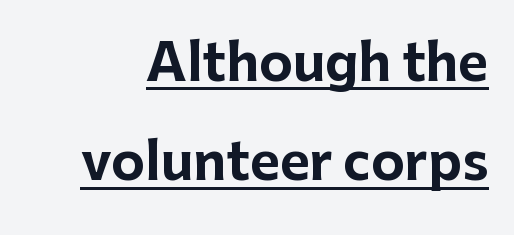
Heft: maximum for text — a bold. Letterform terminals end flat and unadorned throughout the passage. These lines are rendered in a variable-pitch font. Whoever set this chose breathing room over compactness in the vertical rhythm. This is roman type, the default non-slanted kind. Glyph-to-glyph distance matches everyday printed text.
